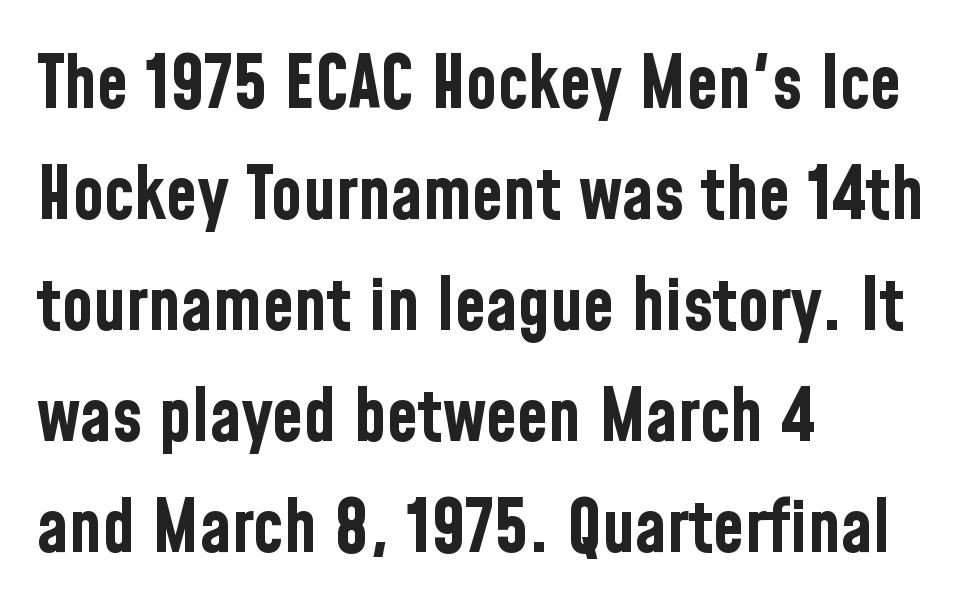
Q: Is the text bold? A: Yes.
Q: Is the text italic (slanted)? A: No, it is upright.
Q: Is the typeface a serif or a sans-serif typeface? A: Sans-serif.
Q: Is the text underlined? A: No.
Q: How is the paragraph aligned? A: Left-aligned.
Q: Is the spacing between letters normal or unusually wide? A: Normal.
Q: Is the spacing between lines tight, normal or loose? A: Normal.
Q: Width (condensed, normal, or wide)? A: Condensed.
Q: Stroke contrast? A: Low.
Q: x-height? A: Medium.
Q: Monospaced? A: No.
